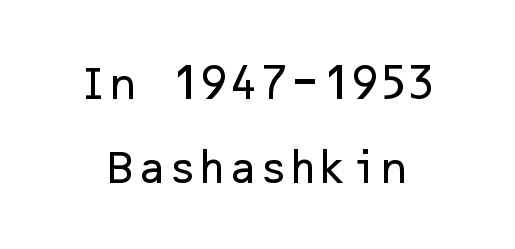
{"serif": "no", "italic": "no", "width": "normal", "stroke_contrast": "low", "x_height": "medium", "underline": "no", "line_spacing": "loose", "line_spacing_ratio": 2.41, "letter_spacing": "normal", "letter_spacing_em": 0.0, "glyph_px": 35}
